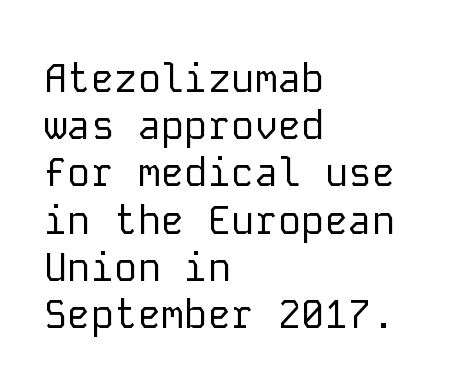
Q: Is the text bold? A: No.
Q: Is the text italic (slanted)? A: No, it is upright.
Q: Is the typeface a serif or a sans-serif typeface? A: Sans-serif.
Q: Is the text underlined? A: No.
Q: How is the paragraph aligned? A: Left-aligned.
Q: Is the spacing between letters normal or unusually wide? A: Normal.
Q: Width (condensed, normal, or wide)? A: Normal.
Q: Stroke contrast? A: Low.
Q: x-height? A: Medium.
Q: Monospaced? A: Yes.
